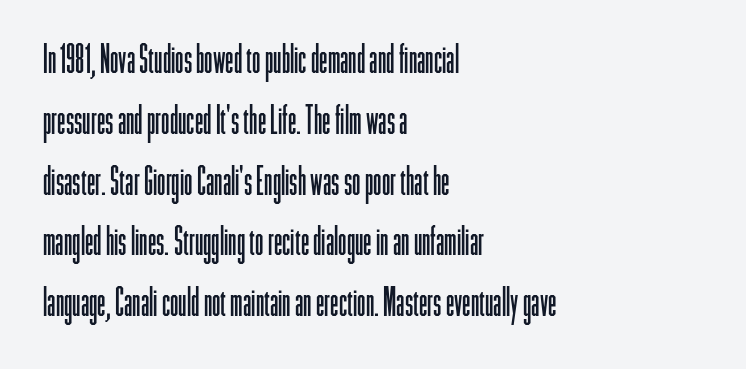
{"serif": "no", "italic": "no", "bold": "no", "weight": "light", "width": "condensed", "stroke_contrast": "low", "x_height": "medium", "monospaced": "no", "underline": "no", "align": "left", "line_spacing": "normal", "line_spacing_ratio": 1.6, "letter_spacing": "normal", "letter_spacing_em": 0.0, "glyph_px": 38}
